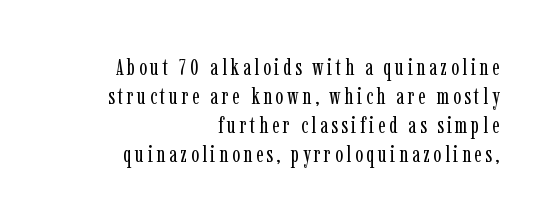
If you drew a ruler down the right edge, every line would touch it. This block has exactly the height ordinary leading produces. Italic: no, the glyphs are upright roman. Glance below the letters and you will spot only blank space. Ink coverage per letter is moderate at most.
